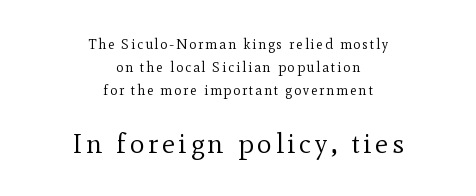
Q: Is the text bold? A: No.
Q: Is the text italic (slanted)? A: No, it is upright.
Q: Is the typeface a serif or a sans-serif typeface? A: Serif.
Q: Is the text underlined? A: No.
Q: How is the paragraph aligned? A: Centered.
Q: Is the spacing between lines tight, normal or loose? A: Normal.
Q: Which block of text is set in a larger size, the first (top) or the second (bottom)? A: The second (bottom) one.
Q: Width (condensed, normal, or wide)? A: Normal.
Q: x-height? A: Small.
Q: Monospaced? A: No.
